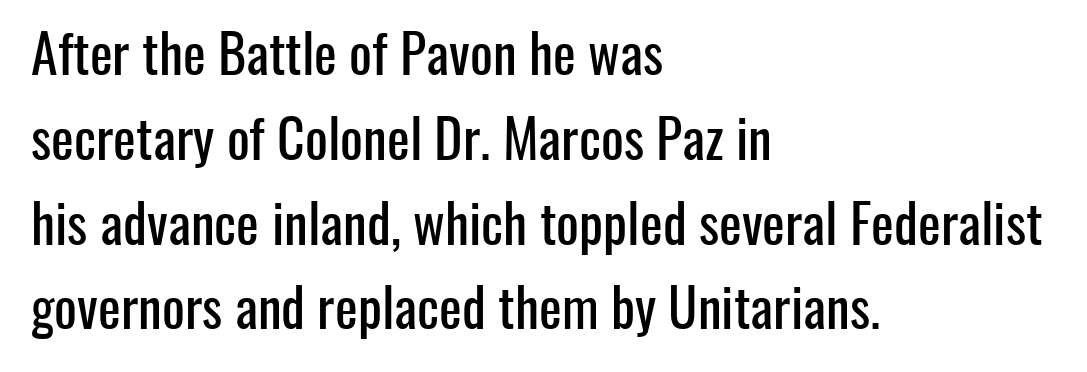
Q: Is the text italic (slanted)? A: No, it is upright.
Q: Is the typeface a serif or a sans-serif typeface? A: Sans-serif.
Q: Is the text underlined? A: No.
Q: How is the paragraph aligned? A: Left-aligned.
Q: Is the spacing between letters normal or unusually wide? A: Normal.
Q: Is the spacing between lines tight, normal or loose? A: Normal.
Q: Width (condensed, normal, or wide)? A: Condensed.
Q: Stroke contrast? A: Low.
Q: x-height? A: Medium.
Q: Monospaced? A: No.
